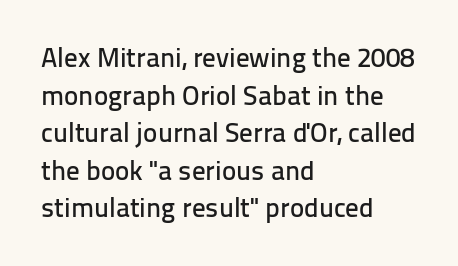
The image shows 27 px text type, upright; set left-aligned, normal line spacing (1.39x), normal letter spacing, not underlined.
